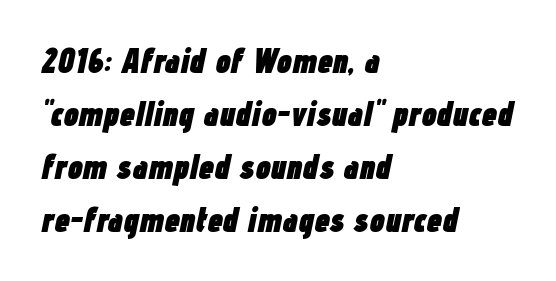
Q: Is the text bold? A: Yes.
Q: Is the text italic (slanted)? A: Yes, it leans right by about 12 degrees.
Q: Is the text underlined? A: No.
Q: How is the paragraph aligned? A: Left-aligned.
Q: Is the spacing between letters normal or unusually wide? A: Normal.
Q: Is the spacing between lines tight, normal or loose? A: Normal.
Q: Width (condensed, normal, or wide)? A: Condensed.
Q: Stroke contrast? A: Low.
Q: x-height? A: Medium.
Q: Monospaced? A: No.
